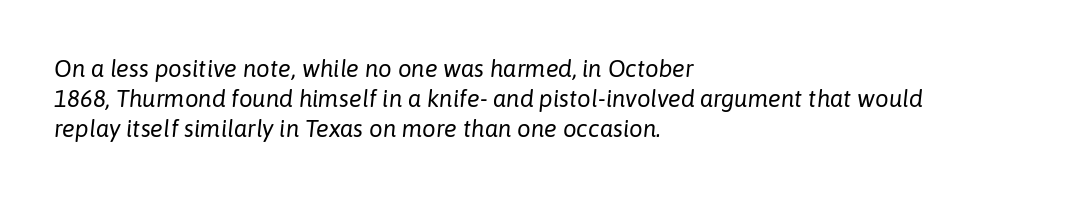
Q: Is the text bold? A: No.
Q: Is the text italic (slanted)? A: Yes, it leans right by about 6 degrees.
Q: Is the text underlined? A: No.
Q: How is the paragraph aligned? A: Left-aligned.
Q: Is the spacing between letters normal or unusually wide? A: Normal.
Q: Is the spacing between lines tight, normal or loose? A: Normal.
